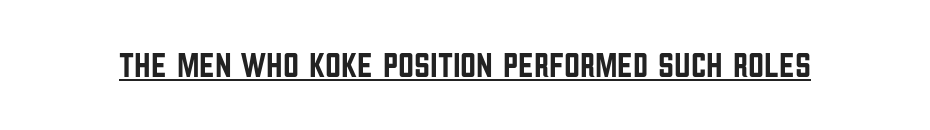
Q: Is the text italic (slanted)? A: No, it is upright.
Q: Is the typeface a serif or a sans-serif typeface? A: Sans-serif.
Q: Is the text underlined? A: Yes.
Q: Is the spacing between letters normal or unusually wide? A: Normal.
Q: Width (condensed, normal, or wide)? A: Condensed.
Q: Stroke contrast? A: Low.
Q: x-height? A: Large.
Q: Monospaced? A: No.
